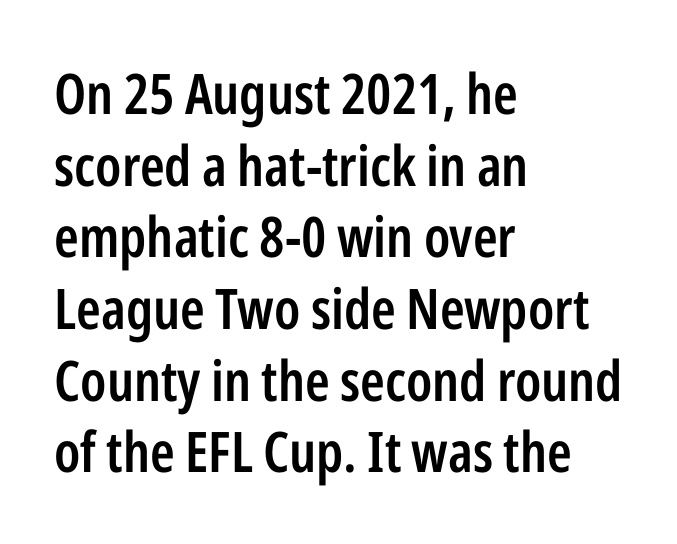
The image shows 56 px semibold, condensed sans-serif type, upright; set left-aligned, normal line spacing (1.28x), normal letter spacing, not underlined; low stroke contrast and a medium x-height.
